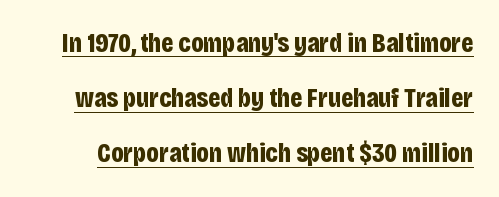
The image shows 27 px bold type, upright; set loose line spacing (2.04x), normal letter spacing, underlined.
